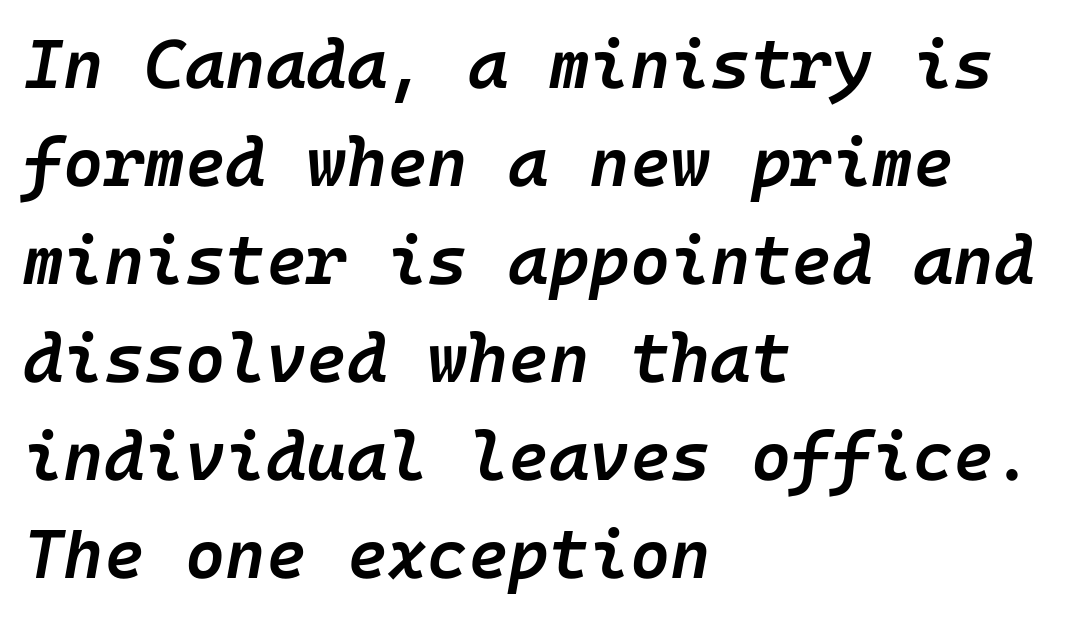
The image shows 69 px semibold type, italic (leaning right); set left-aligned, normal line spacing (1.42x), normal letter spacing, not underlined; low stroke contrast and a medium x-height.
